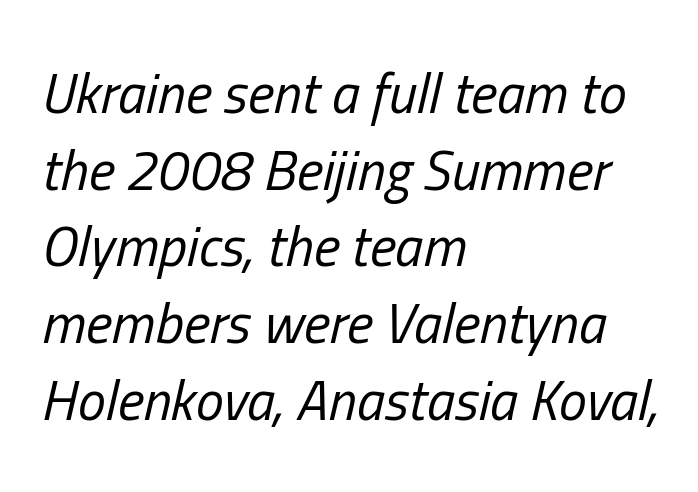
Descender tails drop into unmarked territory. Slant detected: the letters are inclined. Honestly, the row spacing looks completely unremarkable. Spacing verdict: proportional, widths tailored to each character.
